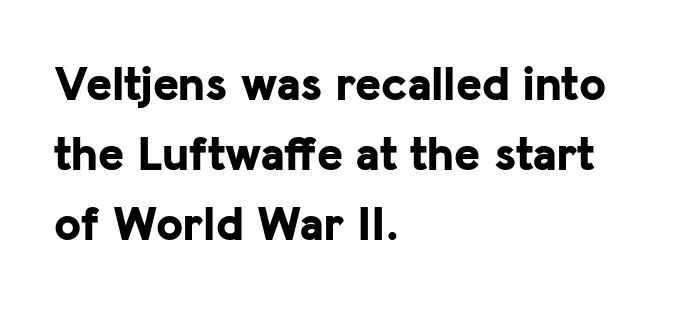
Q: Is the text bold? A: Yes.
Q: Is the text italic (slanted)? A: No, it is upright.
Q: Is the typeface a serif or a sans-serif typeface? A: Sans-serif.
Q: Is the text underlined? A: No.
Q: How is the paragraph aligned? A: Left-aligned.
Q: Is the spacing between letters normal or unusually wide? A: Normal.
Q: Is the spacing between lines tight, normal or loose? A: Normal.
Q: Width (condensed, normal, or wide)? A: Normal.
Q: Stroke contrast? A: Low.
Q: x-height? A: Medium.
Q: Monospaced? A: No.
